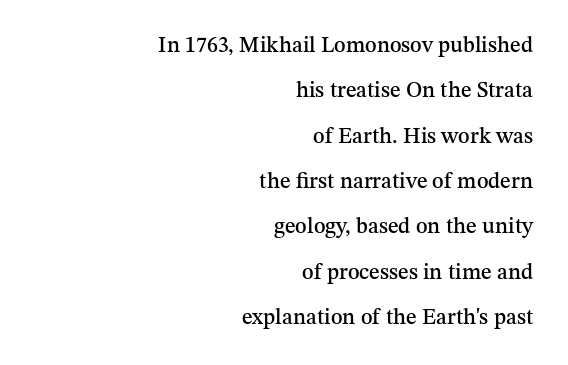
The designer dialed line spacing up above the default. Decoration check: the copy has no underline. Each line ends at the same right margin while the left side varies. Every stem runs plumb, perpendicular to the baseline.
